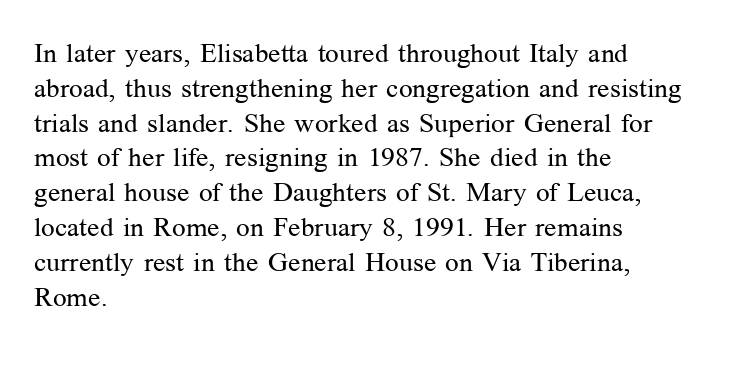
{"italic": "no", "bold": "no", "underline": "no", "align": "left", "line_spacing": "normal", "line_spacing_ratio": 1.29, "letter_spacing": "normal", "letter_spacing_em": 0.0, "glyph_px": 27}
